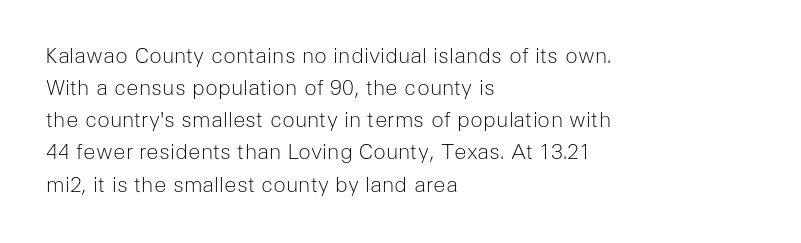
Q: Is the text bold? A: No.
Q: Is the text italic (slanted)? A: No, it is upright.
Q: Is the text underlined? A: No.
Q: How is the paragraph aligned? A: Left-aligned.
Q: Is the spacing between letters normal or unusually wide? A: Normal.
Q: Is the spacing between lines tight, normal or loose? A: Normal.
